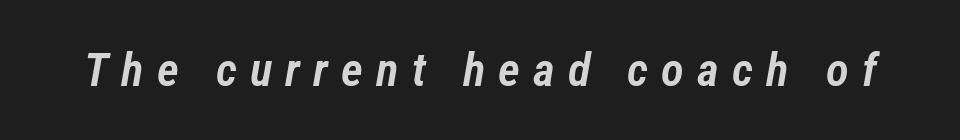
Q: Is the text bold? A: Semi-bold.
Q: Is the text italic (slanted)? A: Yes, it leans right by about 12 degrees.
Q: Is the text underlined? A: No.
Q: Is the spacing between letters normal or unusually wide? A: Unusually wide.
Q: Width (condensed, normal, or wide)? A: Condensed.
Q: Stroke contrast? A: Low.
Q: x-height? A: Medium.
Q: Monospaced? A: No.
